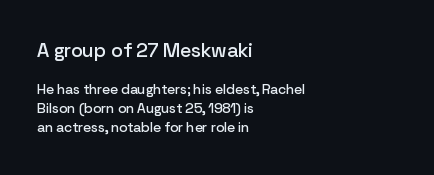
The image shows 20 px text type, upright; set left-aligned, normal line spacing (1.36x), normal letter spacing, not underlined; the first (top) block is 1.43x larger.
